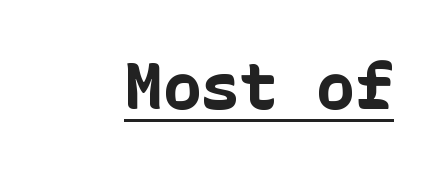
{"serif": "no", "italic": "no", "bold": "yes", "weight": "bold", "width": "normal", "stroke_contrast": "low", "x_height": "medium", "underline": "yes", "letter_spacing": "normal", "letter_spacing_em": 0.0, "glyph_px": 64}
